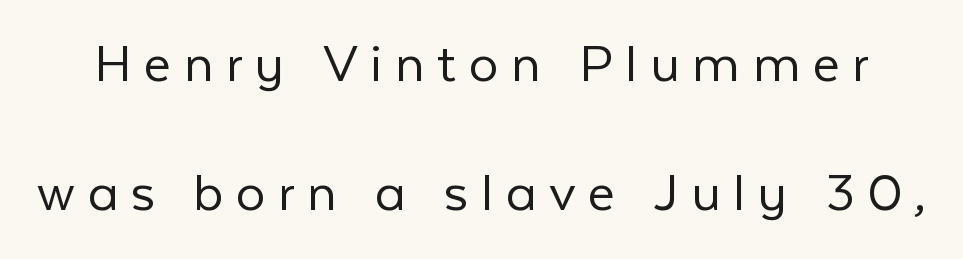
This block would shrink considerably if given ordinary leading; it's expanded now. Spacing between characters has been opened up far beyond the box default. The strokes are not fattened; the text isn't bold. Style check: upright. Do the characters align in a grid? No, the font is proportional. Note: no serifs on the glyphs.
